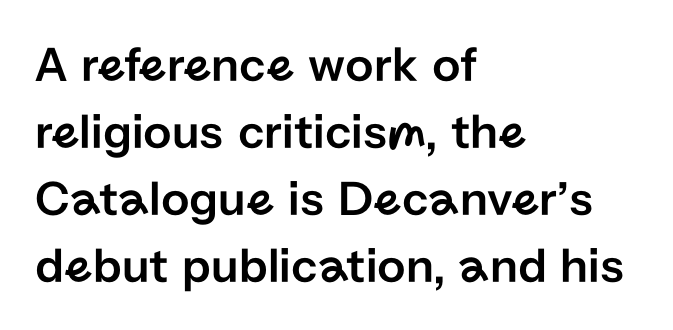
The image shows 50 px sans-serif type, upright; set left-aligned, normal line spacing (1.34x), normal letter spacing, not underlined; low stroke contrast and a medium x-height.
